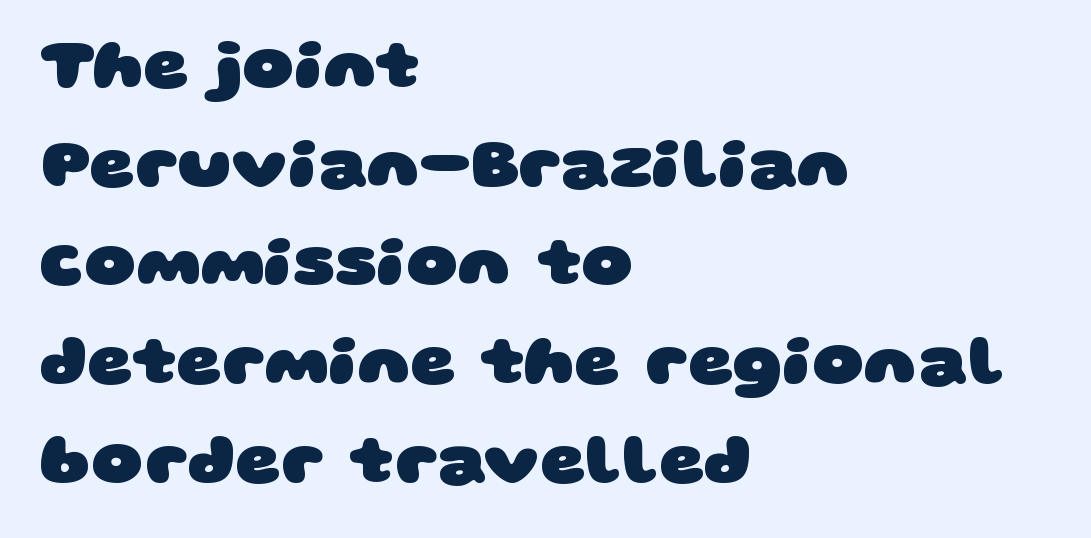
The image shows 70 px heavy, wide sans-serif type; set left-aligned, normal line spacing (1.41x), normal letter spacing, not underlined; low stroke contrast and a large x-height.
